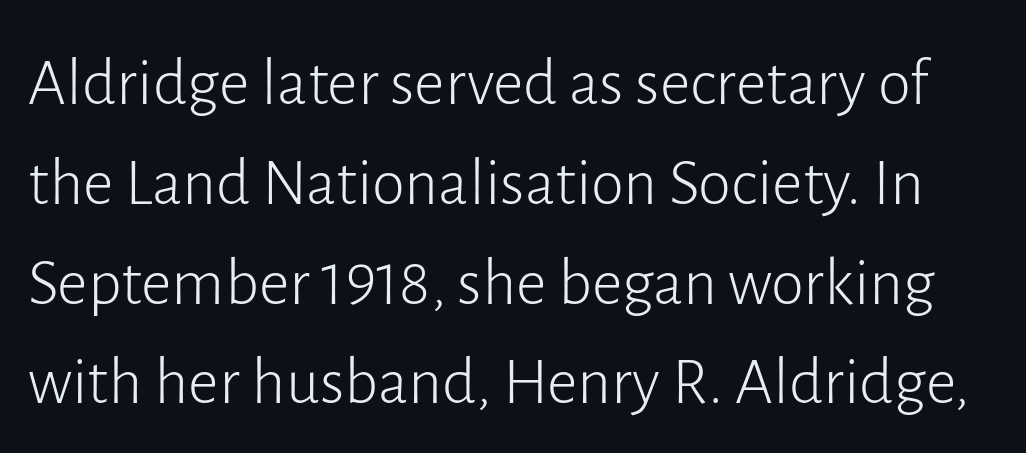
Notice how descenders clear the ascenders below comfortably — that's standard leading. Proportional: the letters do not fall into vertical columns. Honestly, there is no underline to notice here at all. Summary of weight: not heavy and not bold. The rendering shows plain stroke endings on the letterforms — a sans-serif design. You could call the tracking neutral — neither tight nor loose.
